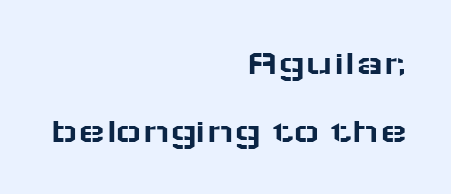
Q: Is the text italic (slanted)? A: No, it is upright.
Q: Is the typeface a serif or a sans-serif typeface? A: Sans-serif.
Q: Is the text underlined? A: No.
Q: How is the paragraph aligned? A: Right-aligned.
Q: Is the spacing between letters normal or unusually wide? A: Normal.
Q: Width (condensed, normal, or wide)? A: Wide.
Q: Stroke contrast? A: Low.
Q: x-height? A: Medium.
Q: Monospaced? A: No.
